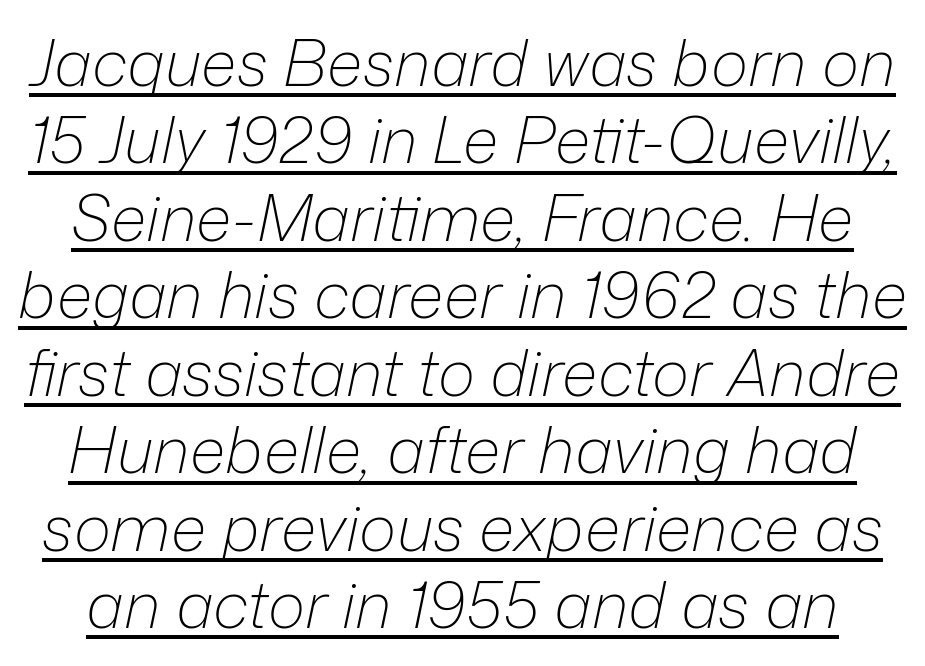
Emphasis-style slanted type is in use. Heaviness? Minimal to ordinary, like unemphasized prose. There is no visible air inserted between adjacent glyphs. Note the varied advance widths — an 'i' is clearly narrower than an 'm'. Has an underline been added? It has.
